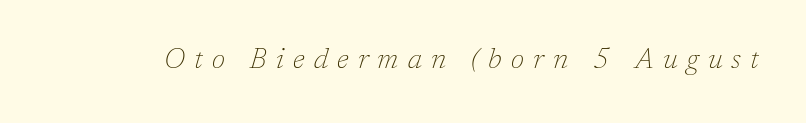
The image shows 28 px thin serif type, italic (leaning right); set unusually wide letter spacing (+0.33 em), not underlined; low stroke contrast and a medium x-height.
